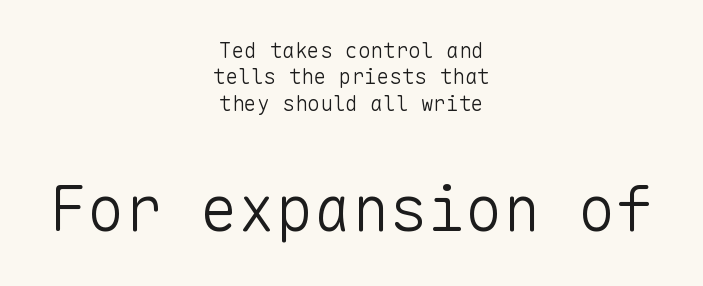
Check the space under the baseline: it is left empty. Stroke terminals: plain, sans-serif. Reading down the column, the eye jumps a familiar distance to each next line. There is no visible air inserted between adjacent glyphs.
